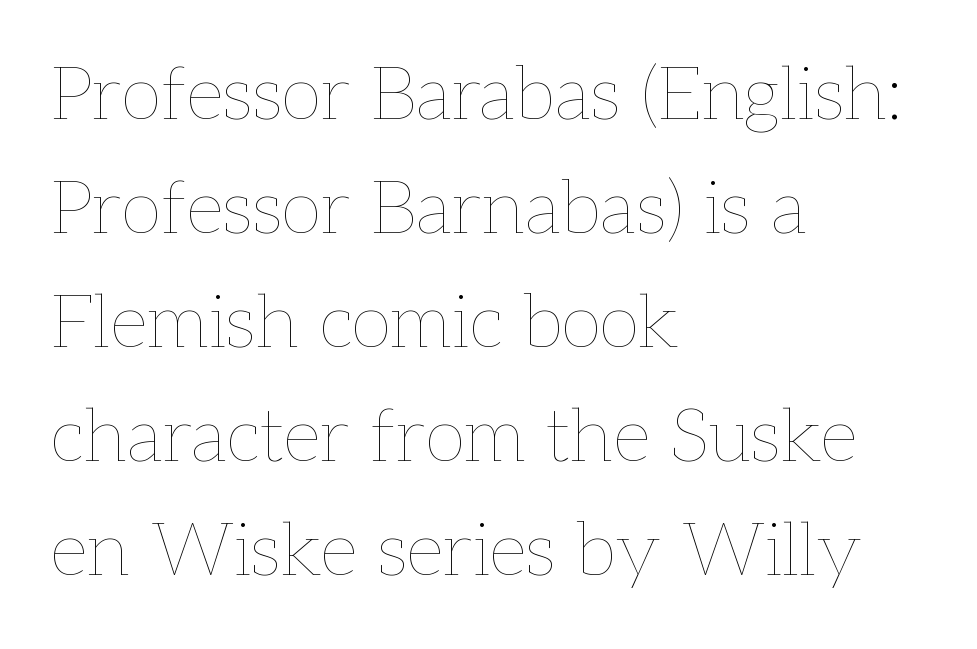
{"italic": "no", "bold": "no", "weight": "thin", "width": "normal", "stroke_contrast": "low", "x_height": "medium", "monospaced": "no", "underline": "no", "align": "left", "line_spacing": "normal", "line_spacing_ratio": 1.52, "letter_spacing": "normal", "letter_spacing_em": 0.0, "glyph_px": 75}
